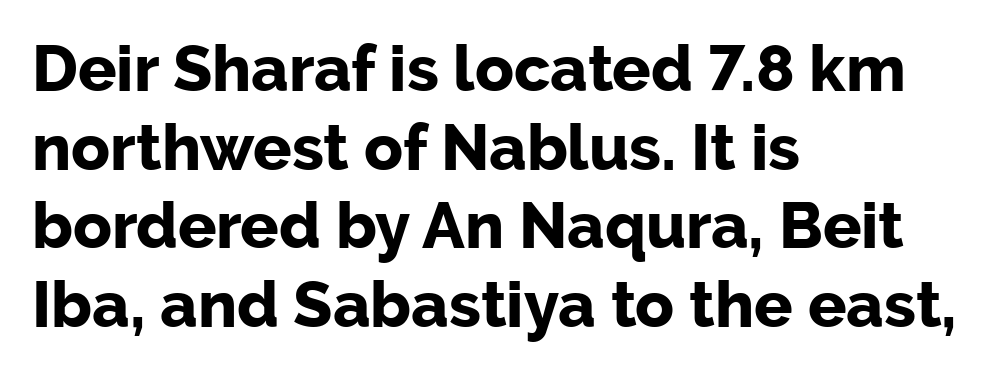
The image shows 64 px bold sans-serif type, upright; set left-aligned, line spacing 1.23x, normal letter spacing, not underlined; low stroke contrast and a medium x-height.
